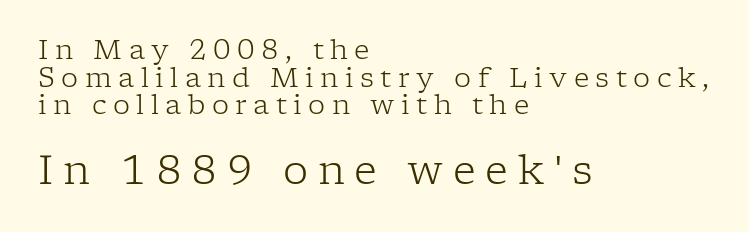
The image shows 40 px light serif type, upright; set left-aligned, tight line spacing (1.02x), unusually wide letter spacing (+0.24 em), not underlined; the second (bottom) block is 1.48x larger; low stroke contrast and a medium x-height.
